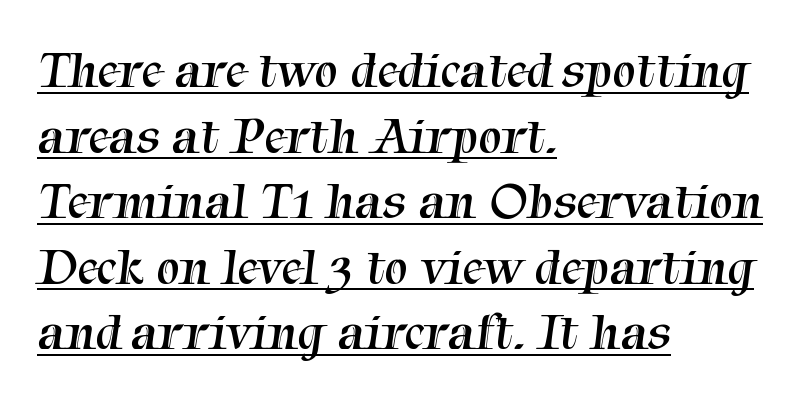
The strokes are not fattened; the text isn't bold. Vertical spacing — default. This sample has the flowing, uneven cadence of proportional lettering. The face used here appears with an underline applied.
